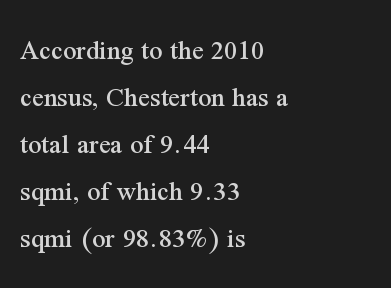
A typesetter would call this proportional, since set widths differ per character. The typeface chosen for these lines features serifs. The paragraph has a hard left edge and a soft right edge. Lines of text with bare space underneath.
